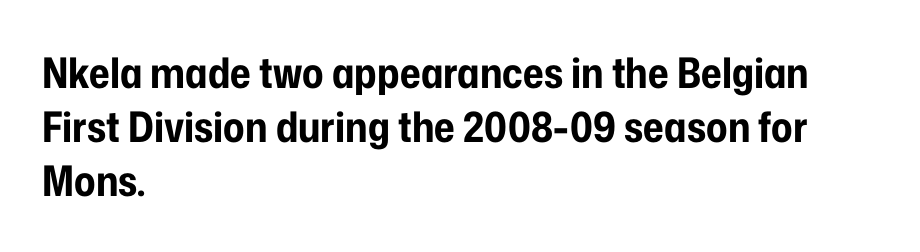
Q: Is the text bold? A: Yes.
Q: Is the text italic (slanted)? A: No, it is upright.
Q: Is the typeface a serif or a sans-serif typeface? A: Sans-serif.
Q: Is the text underlined? A: No.
Q: How is the paragraph aligned? A: Left-aligned.
Q: Is the spacing between letters normal or unusually wide? A: Normal.
Q: Is the spacing between lines tight, normal or loose? A: Normal.
Q: Width (condensed, normal, or wide)? A: Condensed.
Q: Stroke contrast? A: Low.
Q: x-height? A: Medium.
Q: Monospaced? A: No.
